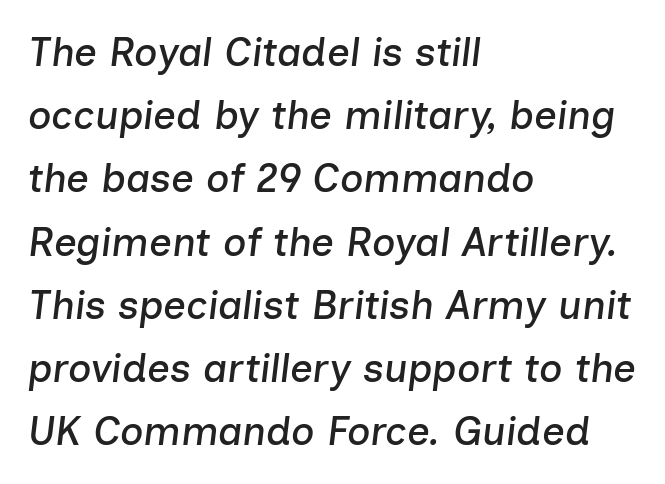
Each letter keeps its own natural width here, so spacing adapts to shape. Each new line begins a customary step beneath the previous one. Look at the tracking — it's just the regular setting, nothing added. Check under the words: just untouched page. Which margin do the lines hug? The left one — the right edge is uneven. Italic: yes, the glyphs are oblique.
